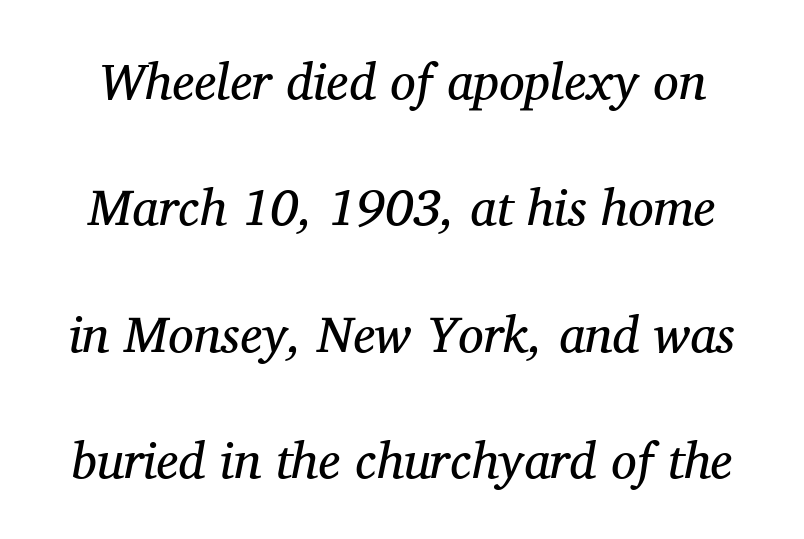
{"serif": "yes", "italic": "yes", "lean": "right", "slant_degrees": 11, "bold": "no", "weight": "regular", "width": "normal", "stroke_contrast": "medium", "x_height": "medium", "monospaced": "no", "underline": "no", "line_spacing": "loose", "line_spacing_ratio": 2.48, "letter_spacing": "normal", "letter_spacing_em": 0.0, "glyph_px": 51}
